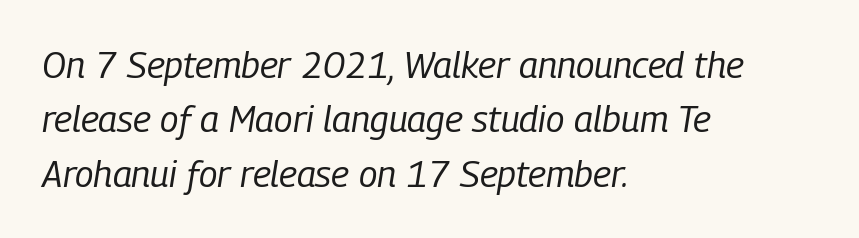
The image shows 37 px regular-weight, condensed type, italic (leaning right); set left-aligned, normal line spacing (1.47x), normal letter spacing, not underlined; low stroke contrast and a medium x-height.
